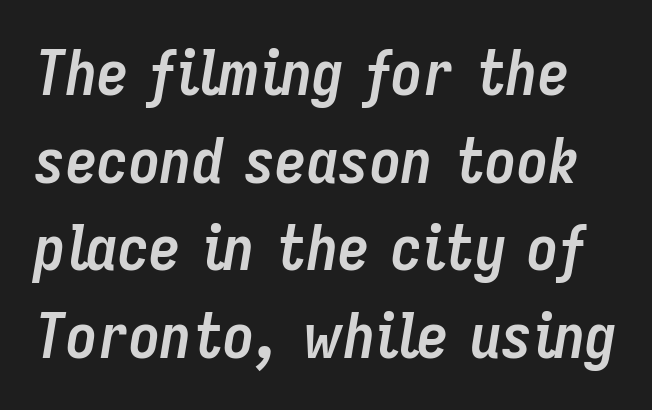
{"italic": "yes", "lean": "right", "slant_degrees": 9, "bold": "yes", "weight": "semibold", "width": "condensed", "stroke_contrast": "low", "x_height": "medium", "monospaced": "no", "underline": "no", "line_spacing": "normal", "line_spacing_ratio": 1.39, "letter_spacing": "normal", "letter_spacing_em": 0.0, "glyph_px": 63}
